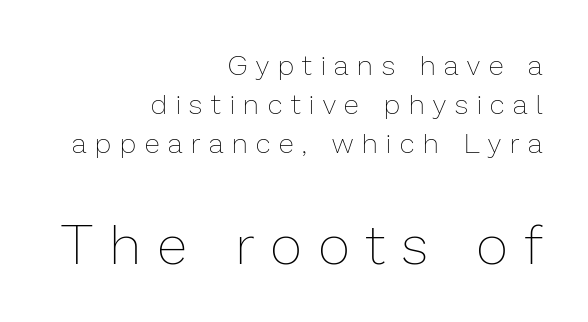
You can tell it's not italic because the verticals are truly vertical. Words appear elongated and porous because spacing is wide. Underlining? Definitely not there. The typesetting does not lean heavy: it is not bold. Horizontally, the lines are justified to the trailing edge only. Horizontal bands of white between lines are of average thickness.
